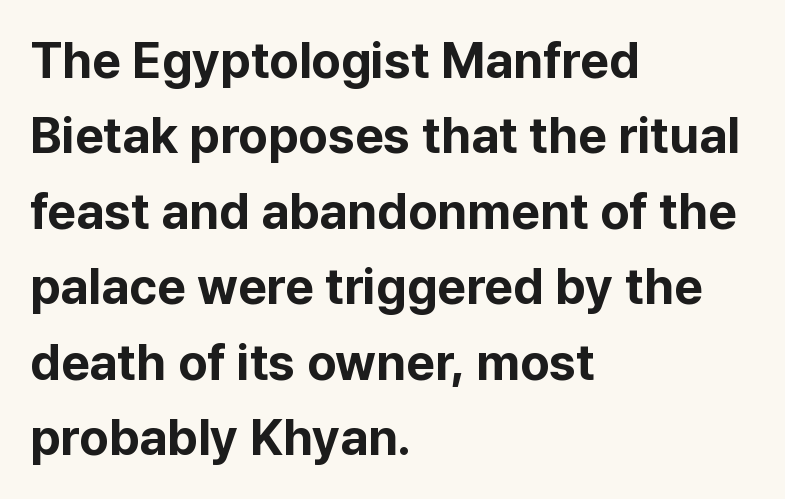
The image shows 50 px bold sans-serif type, upright; set left-aligned, normal line spacing (1.51x), normal letter spacing, not underlined; low stroke contrast and a medium x-height.
